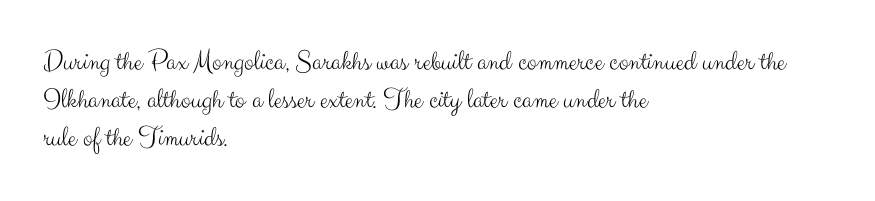
Q: Is the text bold? A: No.
Q: Is the text italic (slanted)? A: Yes.
Q: Is the typeface a serif or a sans-serif typeface? A: Sans-serif.
Q: Is the text underlined? A: No.
Q: How is the paragraph aligned? A: Left-aligned.
Q: Is the spacing between letters normal or unusually wide? A: Normal.
Q: Is the spacing between lines tight, normal or loose? A: Normal.
Q: Width (condensed, normal, or wide)? A: Normal.
Q: Stroke contrast? A: Medium.
Q: x-height? A: Small.
Q: Monospaced? A: No.
